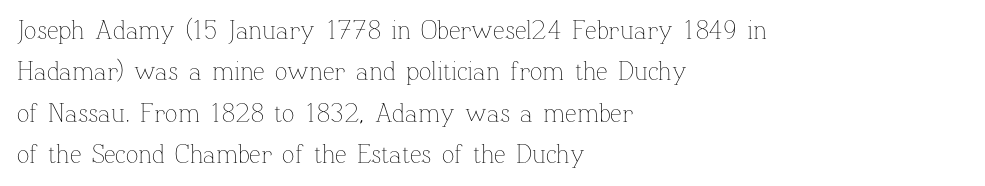
Q: Is the text bold? A: No.
Q: Is the text italic (slanted)? A: No, it is upright.
Q: Is the text underlined? A: No.
Q: How is the paragraph aligned? A: Left-aligned.
Q: Is the spacing between letters normal or unusually wide? A: Normal.
Q: Is the spacing between lines tight, normal or loose? A: Normal.
